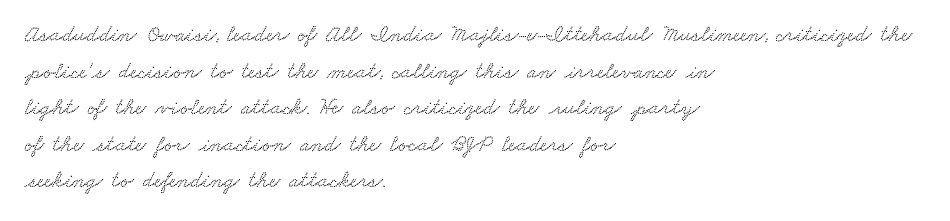
The image shows 23 px text type; set left-aligned, normal line spacing (1.59x), normal letter spacing, not underlined.
